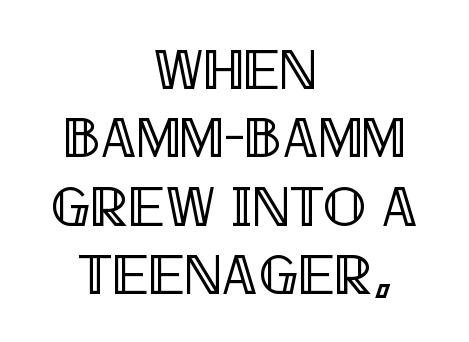
{"italic": "no", "width": "condensed", "x_height": "large", "monospaced": "no", "underline": "no", "align": "center", "line_spacing_ratio": 1.2, "letter_spacing": "normal", "letter_spacing_em": 0.0, "glyph_px": 57}
